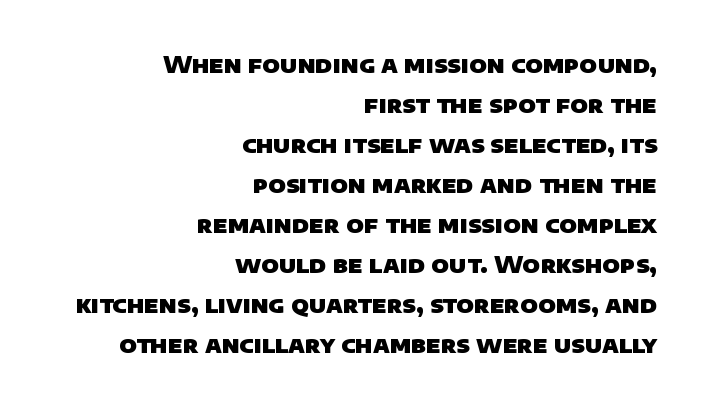
The image shows 23 px bold type; set right-aligned, line spacing 1.74x, normal letter spacing, not underlined.
